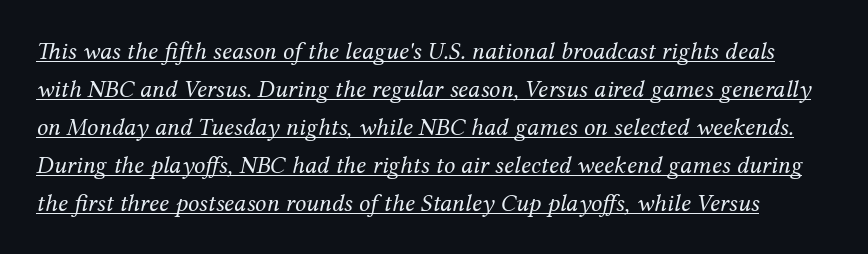
{"italic": "yes", "lean": "right", "slant_degrees": 12, "bold": "no", "underline": "yes", "line_spacing": "normal", "line_spacing_ratio": 1.52, "letter_spacing": "normal", "letter_spacing_em": 0.0, "glyph_px": 25}
